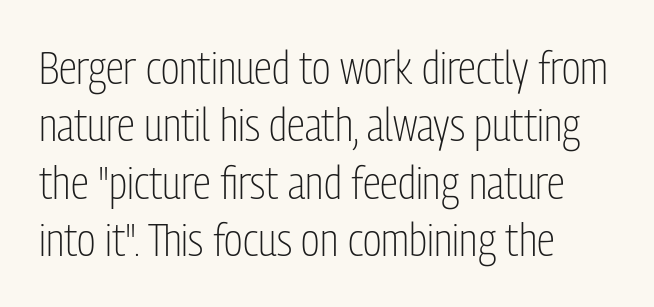
Notice how descenders clear the ascenders below comfortably — that's standard leading. Here the glyphs are tracked normally, forming tight word shapes. The font's upright variant was chosen for this text. The rendering anchors every line to the left-hand side. Only glyphs here, with clear space below each row.
